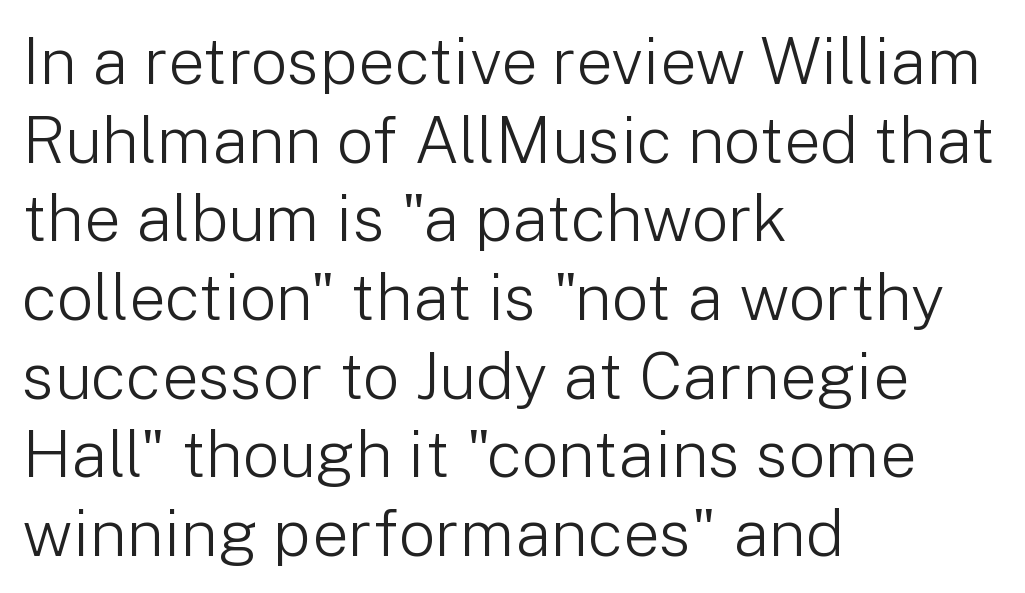
The image shows 65 px light sans-serif type, upright; set left-aligned, line spacing 1.21x, normal letter spacing, not underlined; low stroke contrast and a medium x-height.
